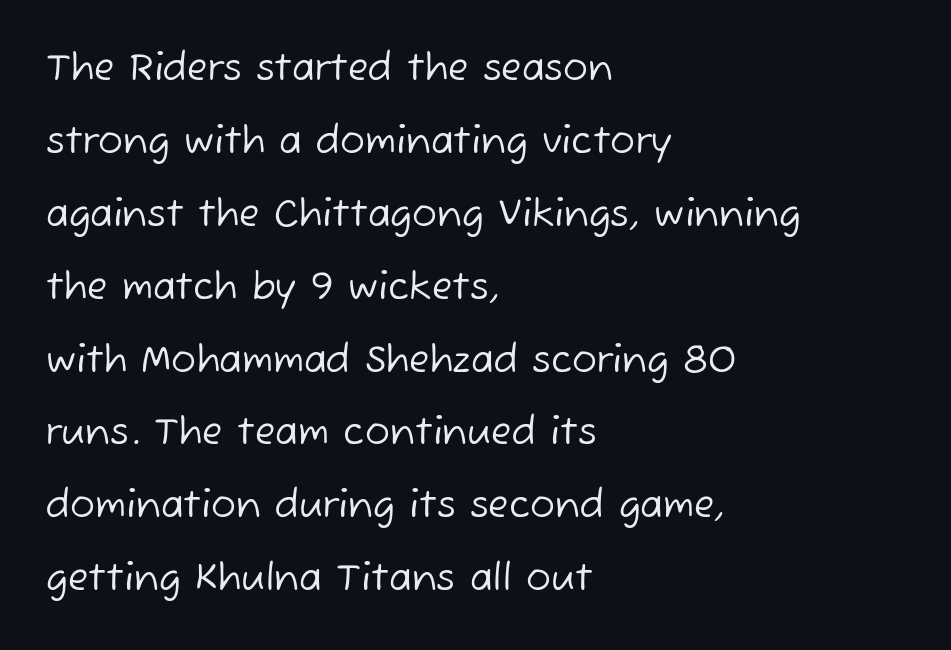
A great deal of white space separates one row of letters from the next. Lines of text with bare space underneath. Glyph-to-glyph distance matches everyday printed text. The letters carry no serifs — their stems end cleanly without finishing strokes. Varying glyph widths throughout — classic text-font behaviour. Notice how the passage keeps a crisp vertical edge on the left only.
